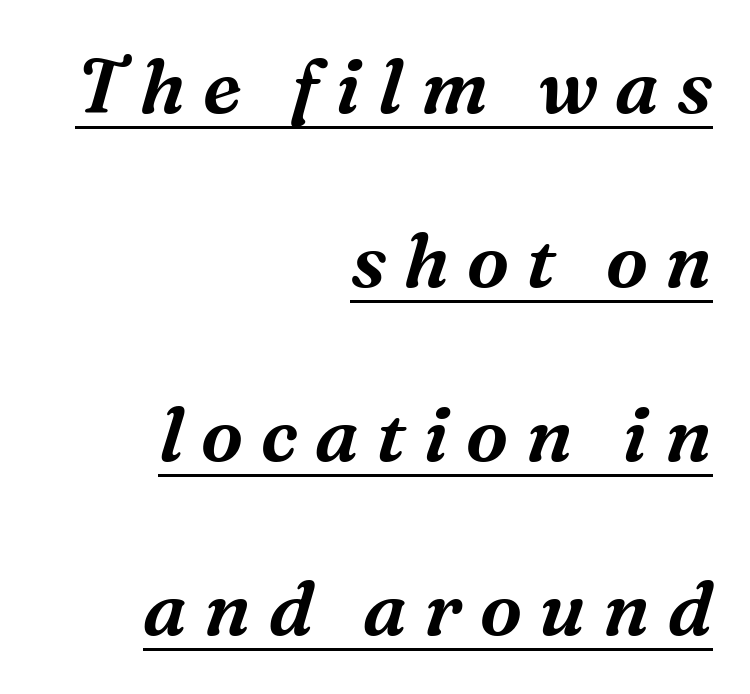
The image shows 76 px serif type, italic (leaning right); set right-aligned, loose line spacing (2.29x), unusually wide letter spacing (+0.23 em), underlined; medium stroke contrast and a medium x-height.
